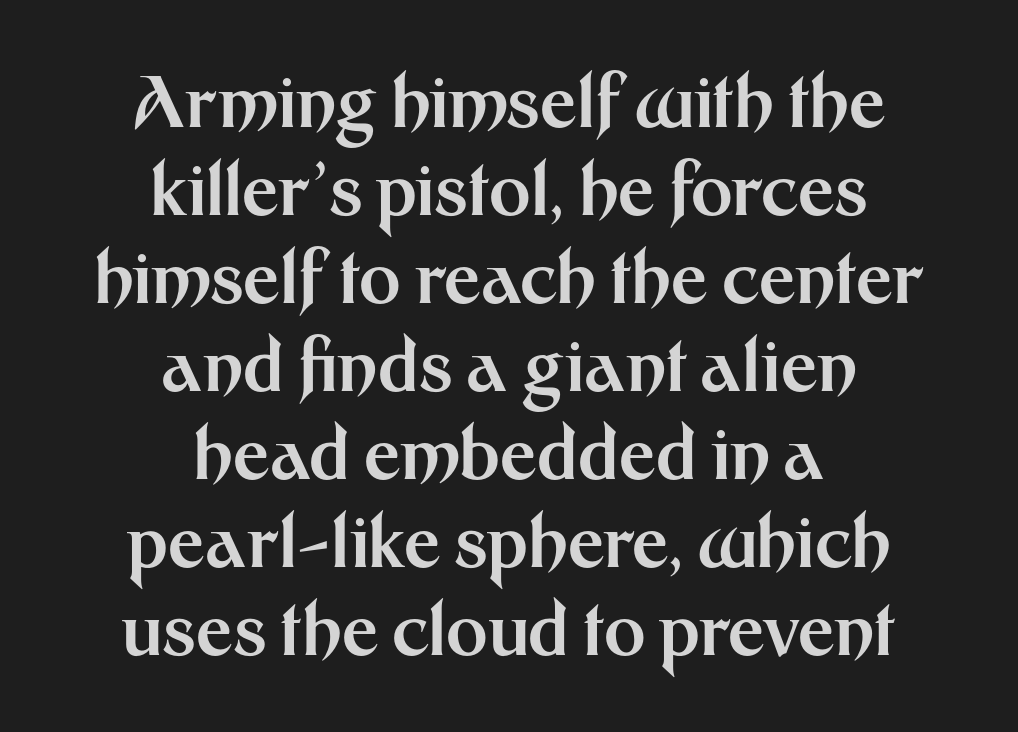
Unmarked baselines from the first word to the last. Character widths vary here, with narrow letters taking less room than wide ones. What weight is shown? A full bold with thick strokes. The gaps between neighbouring characters are ordinary and unremarkable. Centered paragraph, ragged on both sides. Ascenders rise straight up at ninety degrees.
